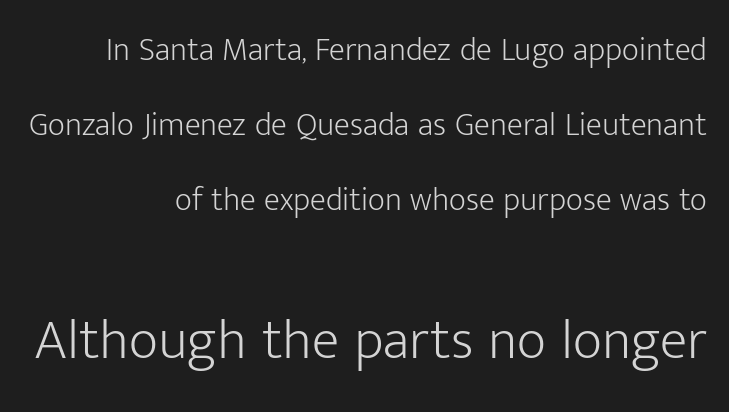
{"serif": "no", "italic": "no", "bold": "no", "weight": "light", "width": "normal", "stroke_contrast": "low", "x_height": "medium", "monospaced": "no", "underline": "no", "align": "right", "line_spacing": "loose", "line_spacing_ratio": 2.28, "letter_spacing": "normal", "letter_spacing_em": 0.0, "larger_block": "second", "size_ratio": 1.73, "glyph_px": 57}
